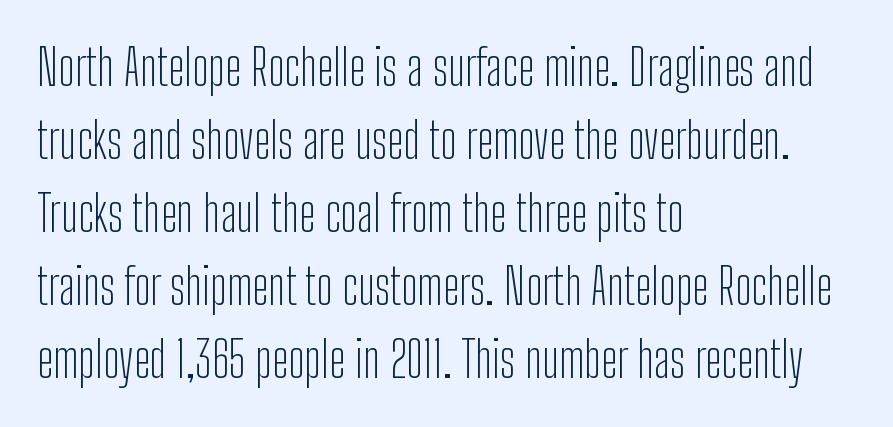
Classification — sans serif. Visually the block forms a straight wall on the left and a jagged coastline on the right. You could call the tracking neutral — neither tight nor loose. The strokes are not fattened; the text isn't bold. This rendering features lettering with no underline.
